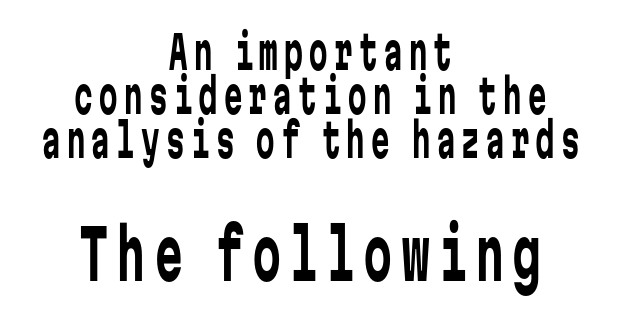
{"serif": "no", "italic": "no", "bold": "no", "weight": "regular", "width": "condensed", "stroke_contrast": "low", "x_height": "medium", "monospaced": "yes", "underline": "no", "align": "center", "line_spacing": "tight", "line_spacing_ratio": 0.96, "larger_block": "second", "size_ratio": 1.5, "glyph_px": 69}
